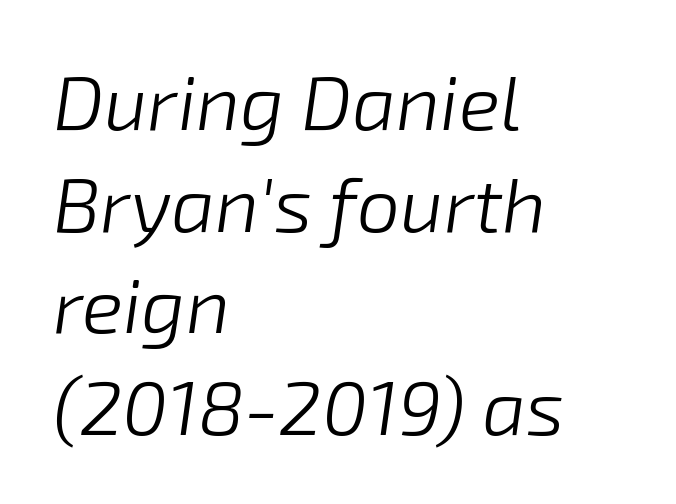
Style check: oblique. The passage shown is not bold in any degree. The face used here is proportionally spaced, like ordinary book or web type. The zone under the glyphs is completely vacant. The rendering uses a moderate line-height, typical for paragraphs.
